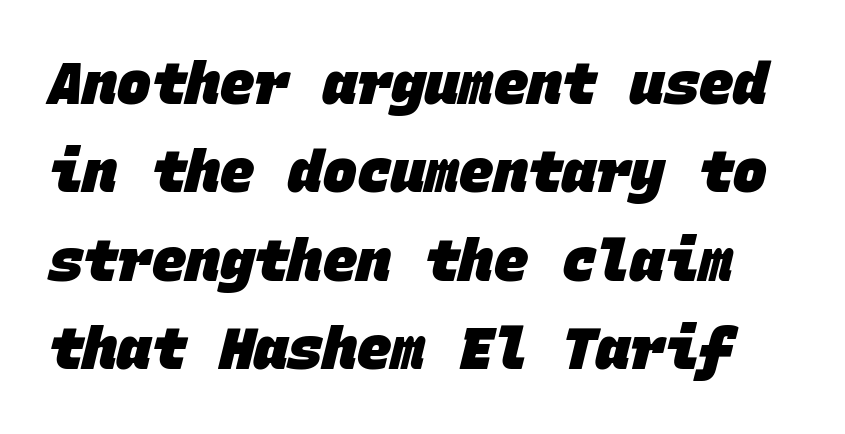
{"serif": "no", "bold": "yes", "weight": "heavy", "width": "normal", "stroke_contrast": "low", "x_height": "large", "monospaced": "yes", "underline": "no", "line_spacing": "normal", "line_spacing_ratio": 1.55, "letter_spacing": "normal", "letter_spacing_em": 0.0, "glyph_px": 57}
